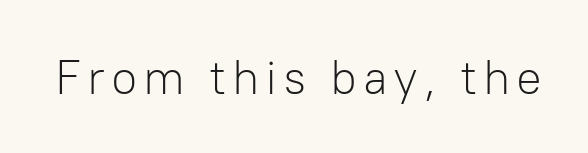
The image shows 48 px light sans-serif type, upright; set not underlined; low stroke contrast and a medium x-height.
